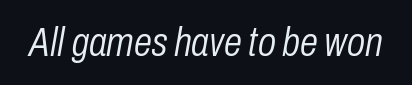
The image shows 41 px light, condensed type, italic (leaning right); set normal letter spacing, not underlined; low stroke contrast and a medium x-height.
